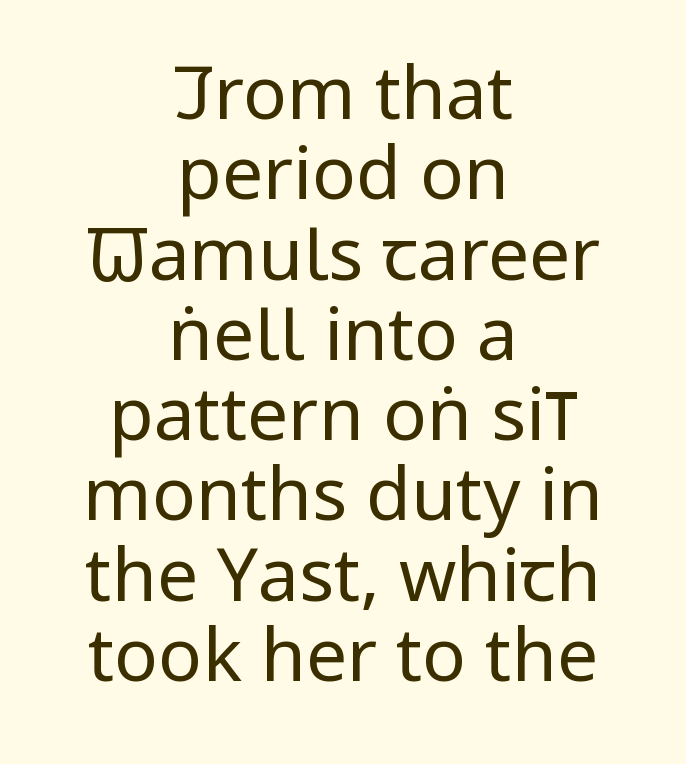
{"serif": "no", "italic": "no", "bold": "no", "weight": "regular", "width": "condensed", "stroke_contrast": "low", "x_height": "large", "monospaced": "no", "underline": "no", "align": "center", "line_spacing": "tight", "line_spacing_ratio": 1.1, "letter_spacing": "normal", "letter_spacing_em": 0.0, "glyph_px": 73}
